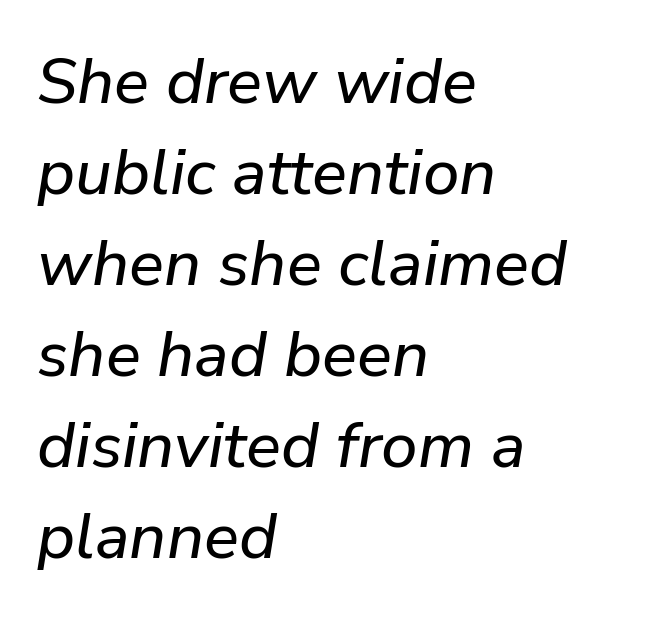
The image shows 65 px text type, italic (leaning right); set left-aligned, normal line spacing (1.4x), normal letter spacing, not underlined; low stroke contrast and a medium x-height.
